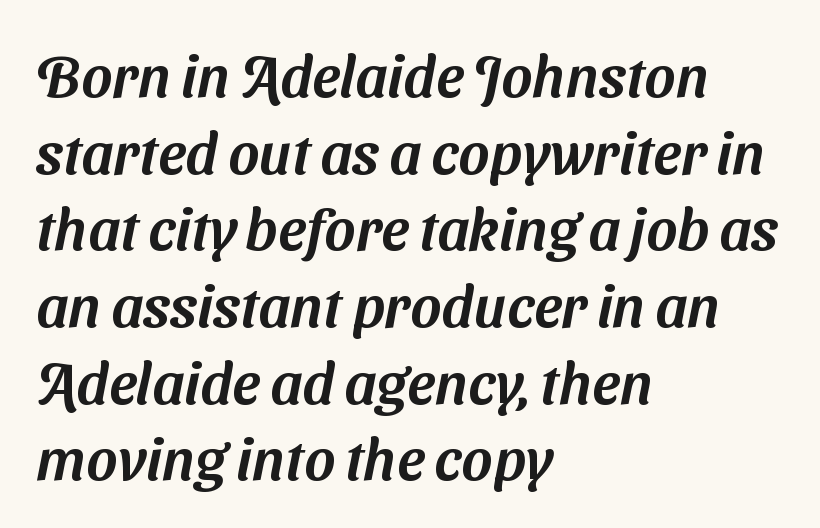
Typeset ragged right — the left edge is the straight one. This is sans-serif lettering, the kind often seen on screens and signage. Tracking here is standard; glyphs follow each other at the usual distance. Underlining? Definitely not there.
